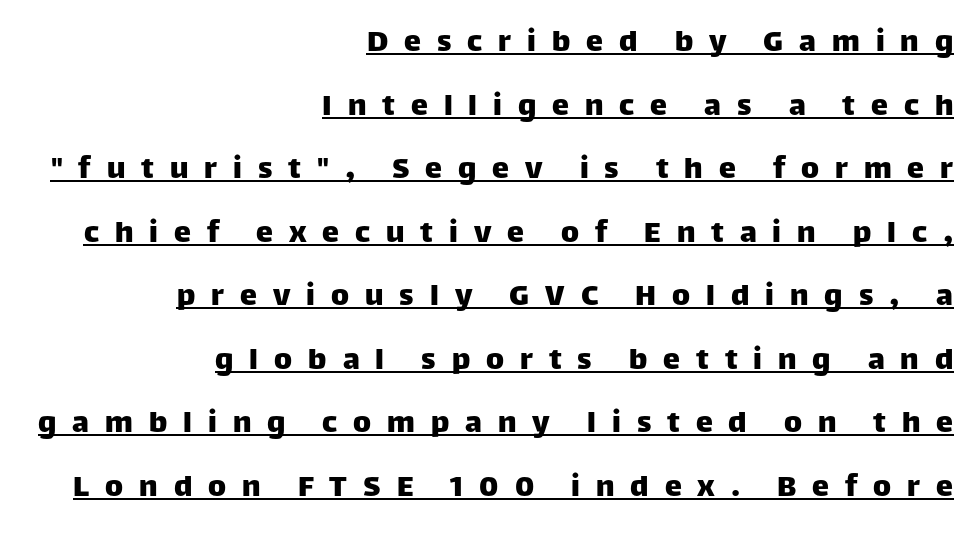
{"serif": "no", "italic": "no", "width": "normal", "stroke_contrast": "low", "x_height": "large", "monospaced": "no", "underline": "yes", "align": "right", "line_spacing_ratio": 1.87, "letter_spacing": "wide", "letter_spacing_em": 0.47, "glyph_px": 34}
